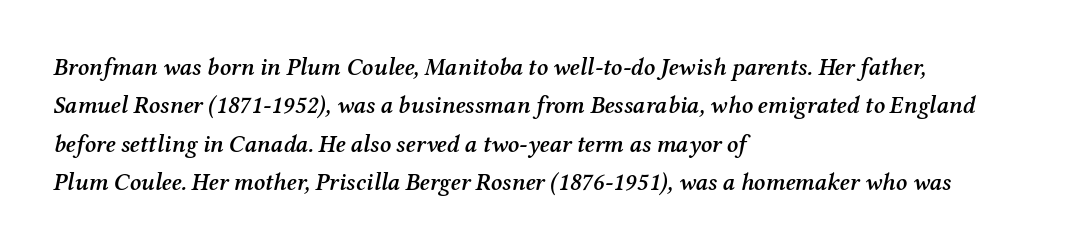
{"italic": "yes", "lean": "right", "slant_degrees": 12, "bold": "semi", "underline": "no", "align": "left", "line_spacing": "normal", "line_spacing_ratio": 1.6, "letter_spacing": "normal", "letter_spacing_em": 0.0, "glyph_px": 24}
